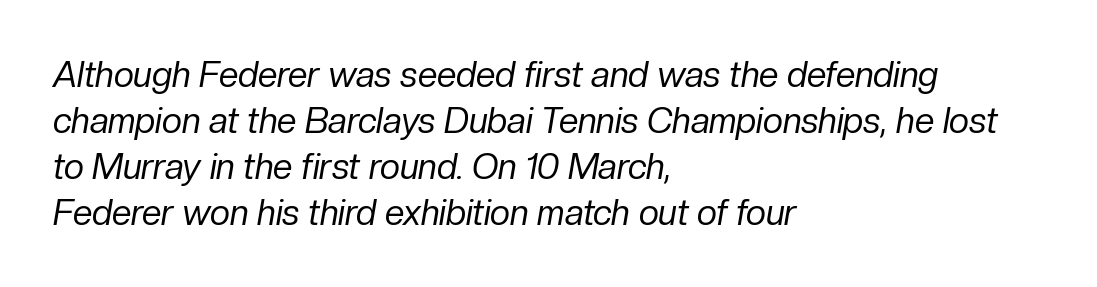
{"italic": "yes", "lean": "right", "slant_degrees": 10, "bold": "no", "weight": "regular", "width": "normal", "stroke_contrast": "low", "x_height": "medium", "monospaced": "no", "underline": "no", "align": "left", "line_spacing": "normal", "line_spacing_ratio": 1.31, "letter_spacing": "normal", "letter_spacing_em": 0.0, "glyph_px": 35}
